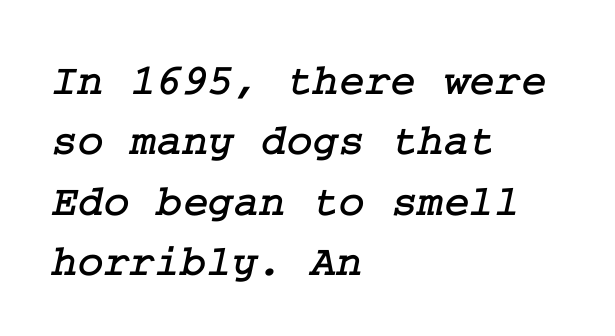
The image shows 44 px serif type; set left-aligned, normal line spacing (1.37x), normal letter spacing, not underlined; low stroke contrast and a medium x-height.
